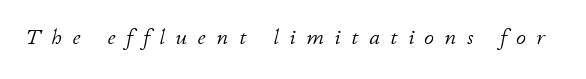
Heft: none added — not bold. The tracking reads as deliberately expanded to a designer's eye. The passage shown leans; its letterforms are oblique. A bare baseline throughout the passage.
